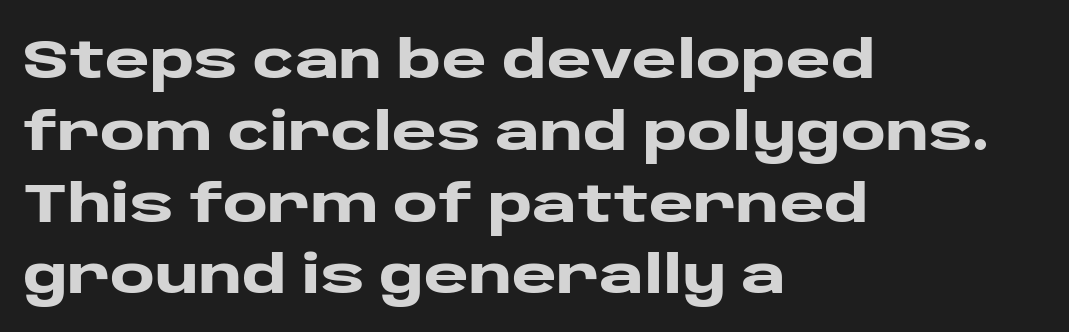
The image shows 54 px heavy, wide sans-serif type, upright; set left-aligned, normal line spacing (1.33x), normal letter spacing, not underlined; low stroke contrast and a large x-height.
